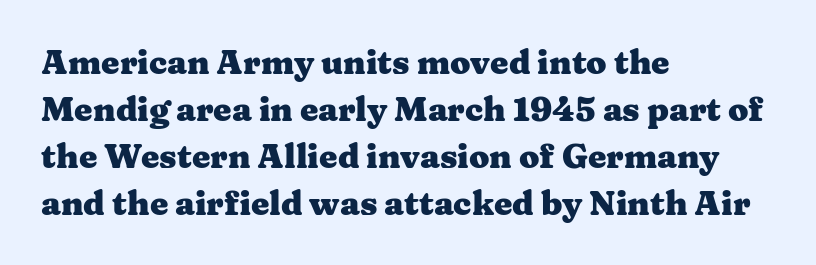
The image shows 33 px heavy, wide serif type, upright; set left-aligned, normal line spacing (1.42x), normal letter spacing, not underlined; medium stroke contrast and a medium x-height.
